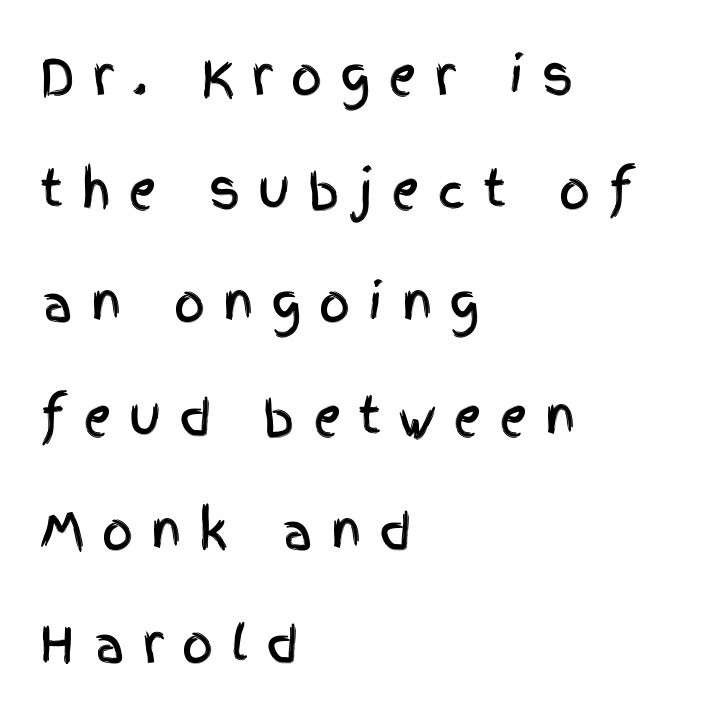
Q: Is the text italic (slanted)? A: No, it is upright.
Q: Is the typeface a serif or a sans-serif typeface? A: Sans-serif.
Q: Is the text underlined? A: No.
Q: How is the paragraph aligned? A: Left-aligned.
Q: Is the spacing between letters normal or unusually wide? A: Unusually wide.
Q: Is the spacing between lines tight, normal or loose? A: Loose.
Q: Width (condensed, normal, or wide)? A: Condensed.
Q: x-height? A: Large.
Q: Monospaced? A: No.
